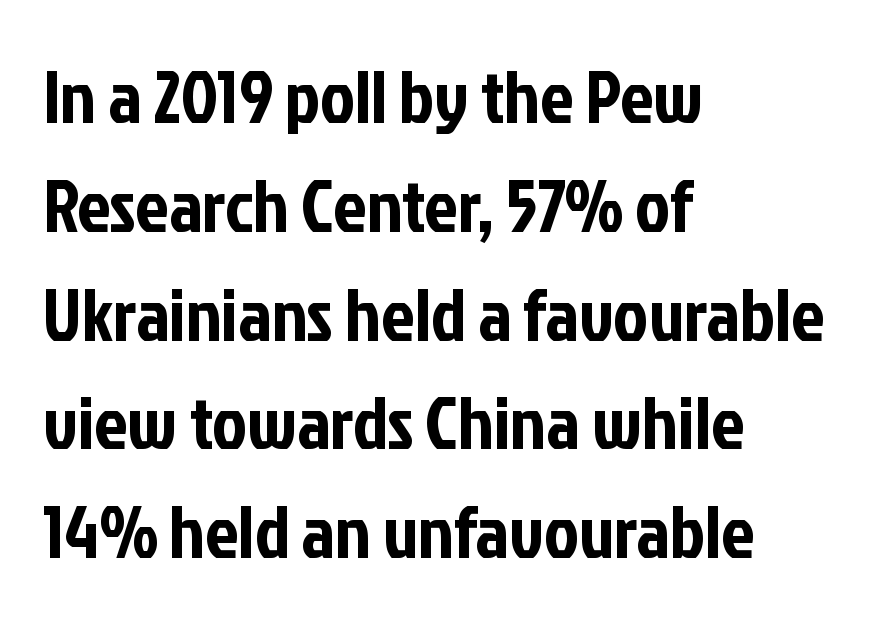
The image shows 74 px condensed sans-serif type, upright; set left-aligned, normal line spacing (1.47x), normal letter spacing, not underlined; low stroke contrast and a medium x-height.
